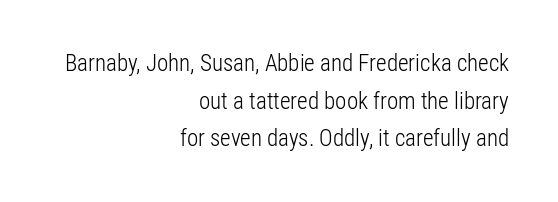
{"italic": "no", "bold": "no", "underline": "no", "align": "right", "line_spacing": "normal", "line_spacing_ratio": 1.64, "letter_spacing": "normal", "letter_spacing_em": 0.0, "glyph_px": 23}
